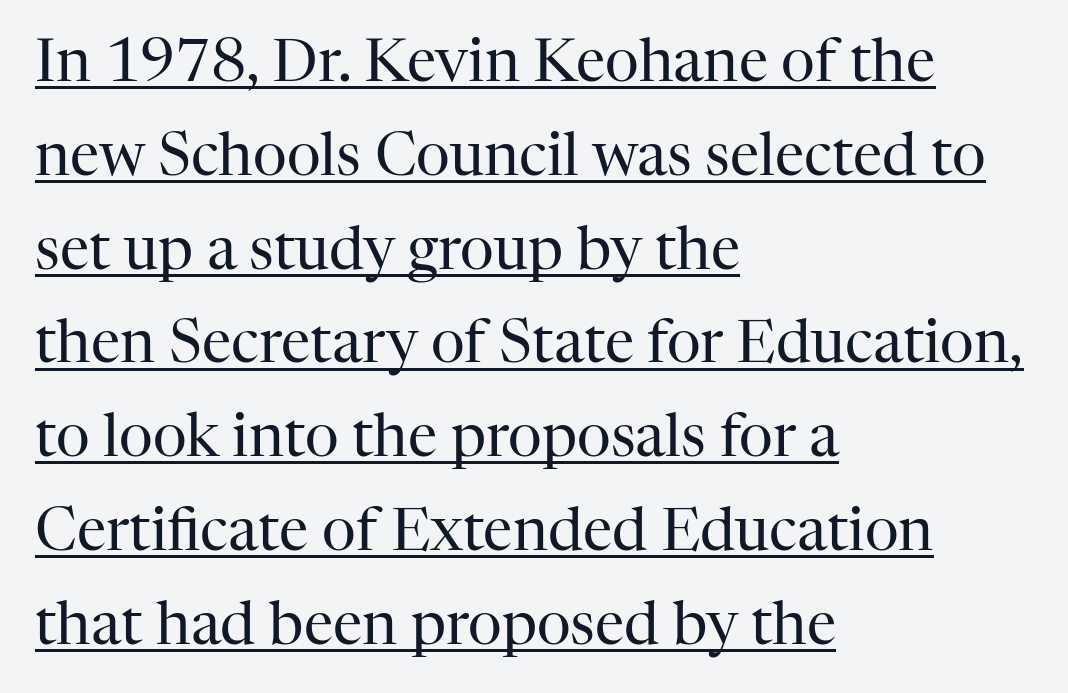
Q: Is the text bold? A: No.
Q: Is the text italic (slanted)? A: No, it is upright.
Q: Is the typeface a serif or a sans-serif typeface? A: Serif.
Q: Is the text underlined? A: Yes.
Q: How is the paragraph aligned? A: Left-aligned.
Q: Is the spacing between letters normal or unusually wide? A: Normal.
Q: Is the spacing between lines tight, normal or loose? A: Normal.
Q: Width (condensed, normal, or wide)? A: Normal.
Q: Stroke contrast? A: High.
Q: x-height? A: Medium.
Q: Monospaced? A: No.
